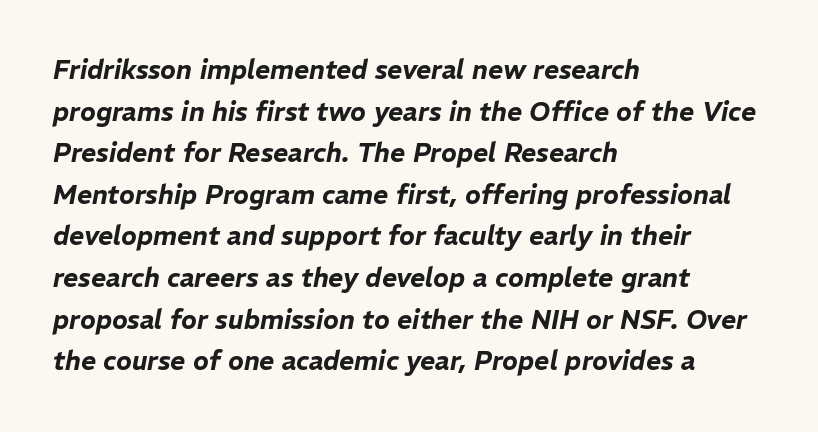
The image shows 26 px text type, italic (leaning right); set left-aligned, normal line spacing (1.6x), normal letter spacing, not underlined.
